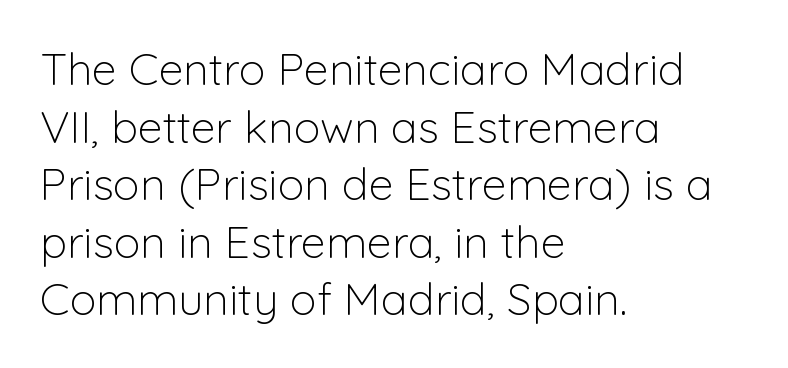
Q: Is the text bold? A: No.
Q: Is the text italic (slanted)? A: No, it is upright.
Q: Is the typeface a serif or a sans-serif typeface? A: Sans-serif.
Q: Is the text underlined? A: No.
Q: How is the paragraph aligned? A: Left-aligned.
Q: Is the spacing between letters normal or unusually wide? A: Normal.
Q: Is the spacing between lines tight, normal or loose? A: Normal.
Q: Width (condensed, normal, or wide)? A: Normal.
Q: Stroke contrast? A: Low.
Q: x-height? A: Medium.
Q: Monospaced? A: No.
